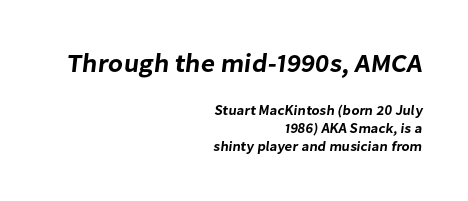
The image shows 26 px text type; set right-aligned, normal line spacing (1.3x), normal letter spacing, not underlined; the first (top) block is 1.86x larger.
